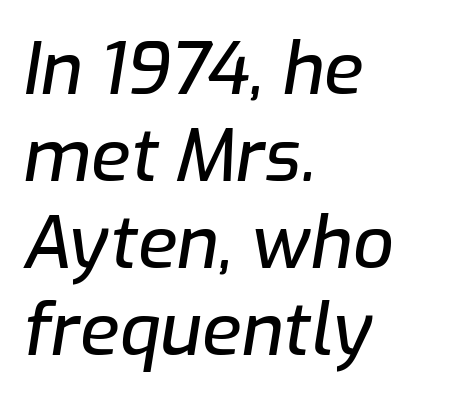
{"italic": "yes", "lean": "right", "slant_degrees": 9, "width": "normal", "stroke_contrast": "low", "x_height": "medium", "monospaced": "no", "underline": "no", "align": "left", "line_spacing_ratio": 1.21, "letter_spacing": "normal", "letter_spacing_em": 0.0, "glyph_px": 72}
